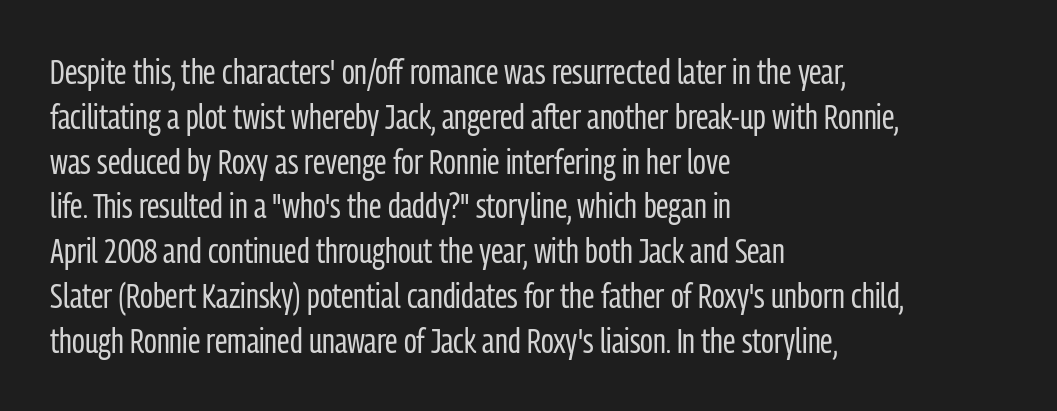
Q: Is the text bold? A: No.
Q: Is the text italic (slanted)? A: No, it is upright.
Q: Is the typeface a serif or a sans-serif typeface? A: Sans-serif.
Q: Is the text underlined? A: No.
Q: How is the paragraph aligned? A: Left-aligned.
Q: Is the spacing between letters normal or unusually wide? A: Normal.
Q: Is the spacing between lines tight, normal or loose? A: Normal.
Q: Width (condensed, normal, or wide)? A: Condensed.
Q: Stroke contrast? A: Low.
Q: x-height? A: Medium.
Q: Monospaced? A: No.
